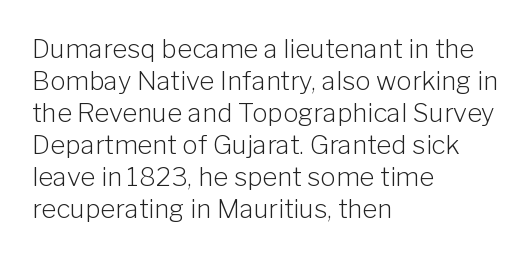
The passage shown is not underscored anywhere. Words appear dense and cohesive because spacing is normal. Alignment: flush left. Unlike italic type, these characters show no tilt at all.
